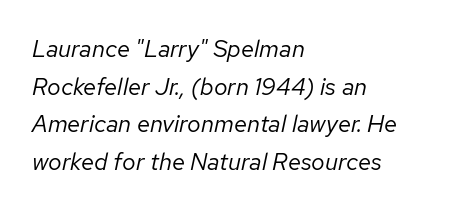
The image shows 24 px text type, italic (leaning right); set left-aligned, normal line spacing (1.57x), normal letter spacing, not underlined.
